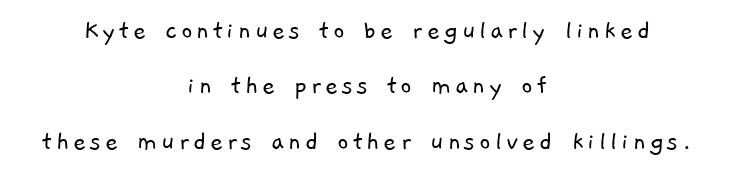
No extra ink here — the face is not bold. The designer went with a sans here, leaving each stem footless. Horizontal bands of white between lines are thick stripes. Spacing verdict: proportional, widths tailored to each character.
